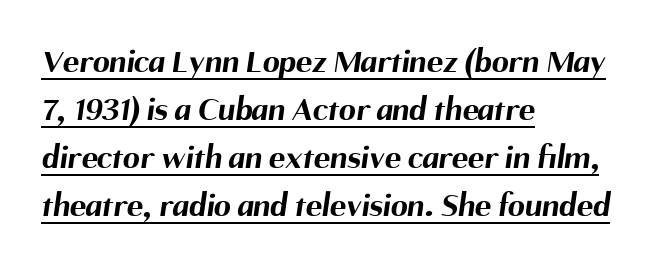
The image shows 34 px bold sans-serif type; set left-aligned, normal line spacing (1.41x), normal letter spacing, underlined; medium stroke contrast and a medium x-height.
